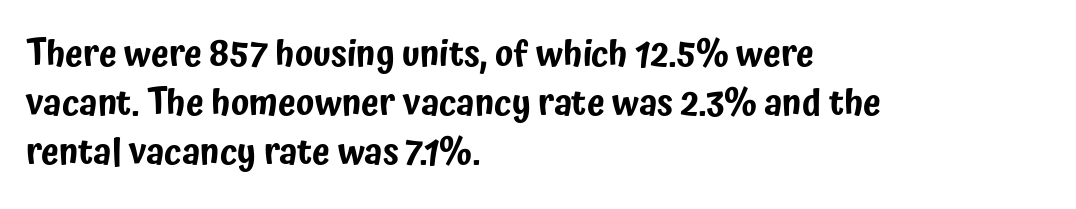
{"serif": "no", "italic": "no", "width": "condensed", "stroke_contrast": "low", "x_height": "medium", "monospaced": "no", "underline": "no", "align": "left", "line_spacing": "normal", "line_spacing_ratio": 1.36, "letter_spacing": "normal", "letter_spacing_em": 0.0, "glyph_px": 36}
